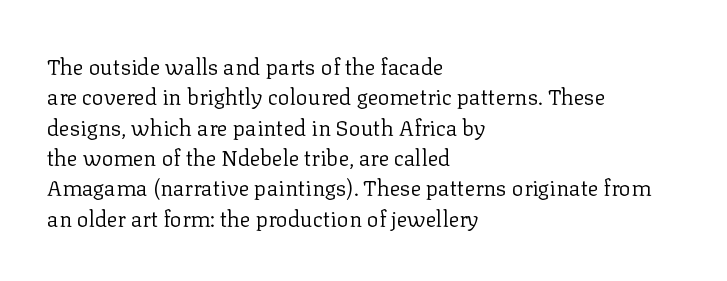
Q: Is the text bold? A: No.
Q: Is the text italic (slanted)? A: No, it is upright.
Q: Is the text underlined? A: No.
Q: How is the paragraph aligned? A: Left-aligned.
Q: Is the spacing between letters normal or unusually wide? A: Normal.
Q: Is the spacing between lines tight, normal or loose? A: Normal.
